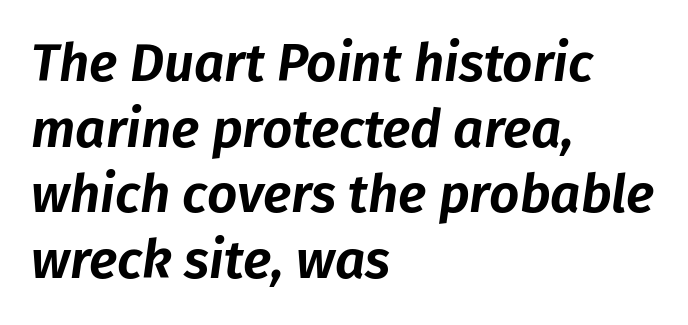
The image shows 53 px text type, italic (leaning right); set left-aligned, line spacing 1.24x, normal letter spacing, not underlined; low stroke contrast and a medium x-height.
